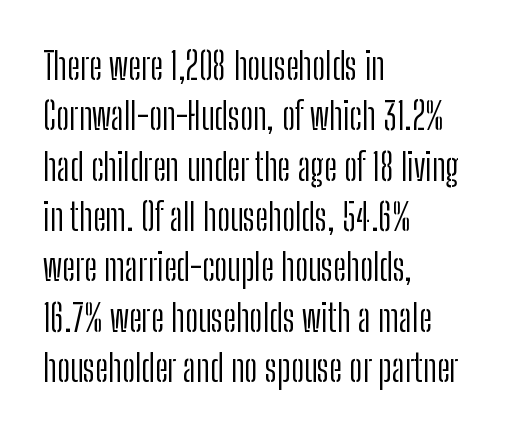
The strokes carry an ordinary text weight at most. Only glyphs here, with clear space below each row. Each word holds together tightly as a unit, with standard inter-letter gaps. To sum up the face: it is a sans, with no serifs. If you measured baseline to baseline, you'd find a middling distance.
